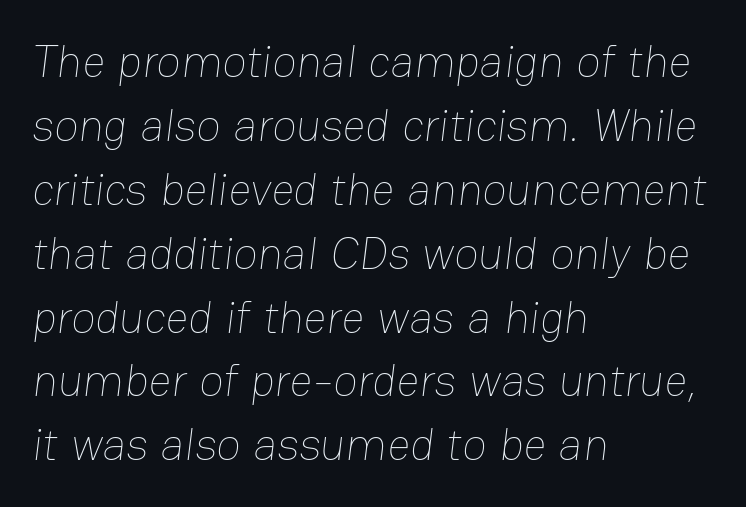
{"bold": "no", "weight": "thin", "width": "normal", "stroke_contrast": "low", "x_height": "medium", "monospaced": "no", "underline": "no", "align": "left", "line_spacing": "normal", "line_spacing_ratio": 1.42, "letter_spacing": "normal", "letter_spacing_em": 0.0, "glyph_px": 45}
